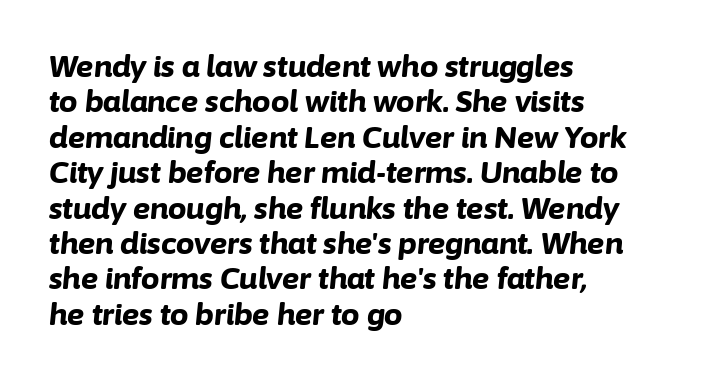
The image shows 29 px bold type, italic (leaning right); set left-aligned, line spacing 1.22x, normal letter spacing, not underlined; low stroke contrast and a medium x-height.
